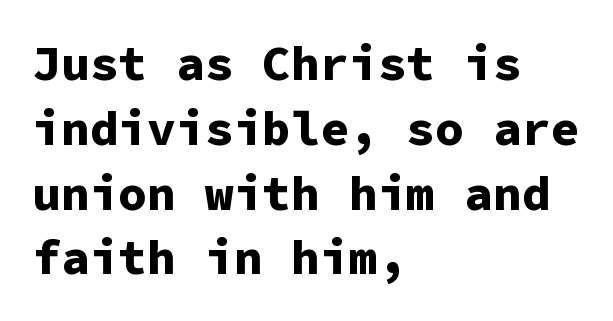
Q: Is the text bold? A: Yes.
Q: Is the text italic (slanted)? A: No, it is upright.
Q: Is the typeface a serif or a sans-serif typeface? A: Sans-serif.
Q: Is the text underlined? A: No.
Q: How is the paragraph aligned? A: Left-aligned.
Q: Is the spacing between letters normal or unusually wide? A: Normal.
Q: Is the spacing between lines tight, normal or loose? A: Normal.
Q: Width (condensed, normal, or wide)? A: Normal.
Q: Stroke contrast? A: Low.
Q: x-height? A: Medium.
Q: Monospaced? A: Yes.
